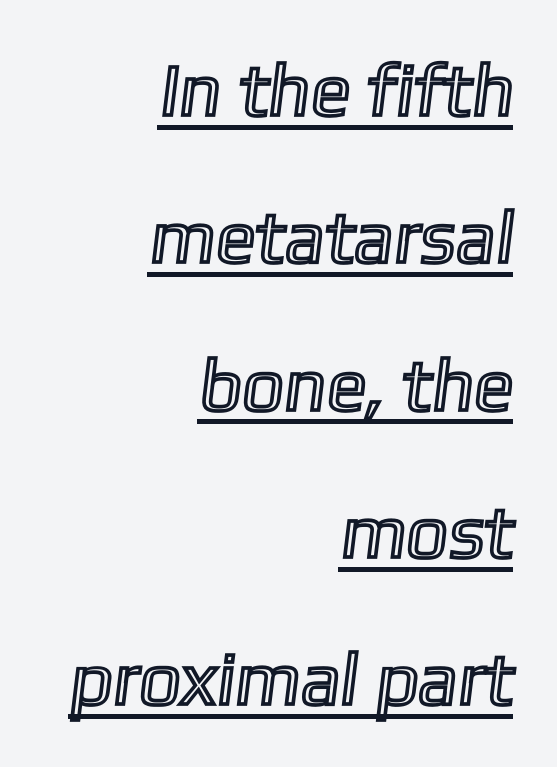
{"width": "normal", "x_height": "medium", "monospaced": "no", "underline": "yes", "align": "right", "line_spacing": "loose", "line_spacing_ratio": 1.99, "letter_spacing": "normal", "letter_spacing_em": 0.0, "glyph_px": 74}
